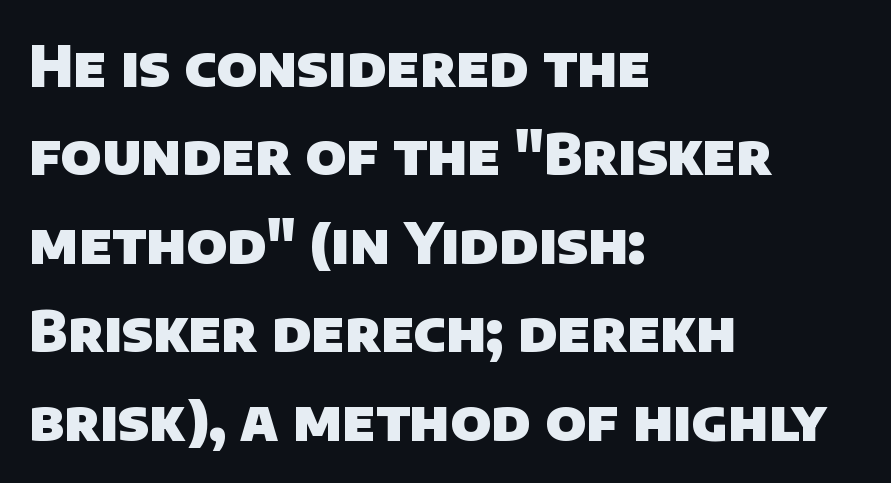
The image shows 56 px heavy sans-serif type; set left-aligned, normal line spacing (1.58x), normal letter spacing, not underlined; low stroke contrast and a large x-height.
